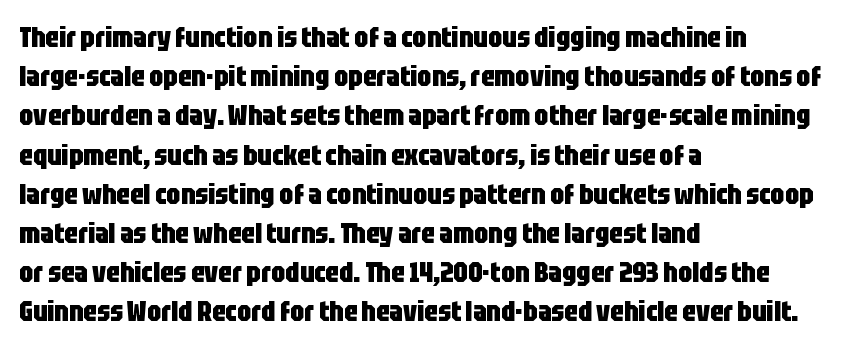
Q: Is the text bold? A: Yes.
Q: Is the text italic (slanted)? A: No, it is upright.
Q: Is the typeface a serif or a sans-serif typeface? A: Sans-serif.
Q: Is the text underlined? A: No.
Q: How is the paragraph aligned? A: Left-aligned.
Q: Is the spacing between letters normal or unusually wide? A: Normal.
Q: Is the spacing between lines tight, normal or loose? A: Normal.
Q: Width (condensed, normal, or wide)? A: Condensed.
Q: Stroke contrast? A: Low.
Q: x-height? A: Large.
Q: Monospaced? A: No.
